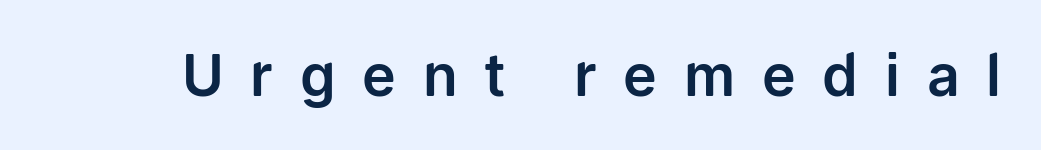
{"serif": "no", "italic": "no", "width": "normal", "stroke_contrast": "low", "x_height": "medium", "monospaced": "no", "underline": "no", "letter_spacing": "wide", "letter_spacing_em": 0.47, "glyph_px": 57}
